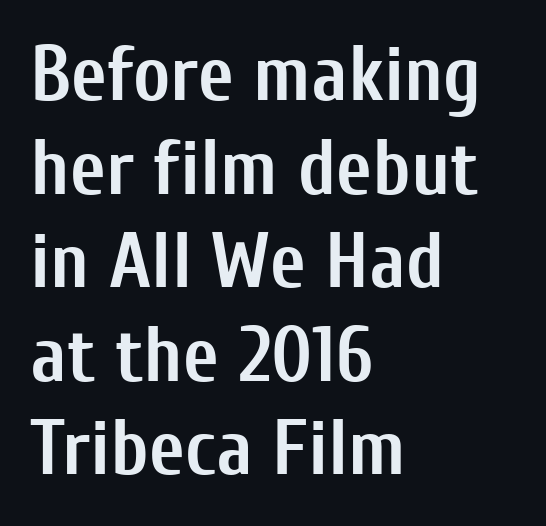
Q: Is the text bold? A: Yes.
Q: Is the text italic (slanted)? A: No, it is upright.
Q: Is the typeface a serif or a sans-serif typeface? A: Sans-serif.
Q: Is the text underlined? A: No.
Q: How is the paragraph aligned? A: Left-aligned.
Q: Is the spacing between letters normal or unusually wide? A: Normal.
Q: Width (condensed, normal, or wide)? A: Condensed.
Q: Stroke contrast? A: Low.
Q: x-height? A: Medium.
Q: Monospaced? A: No.
